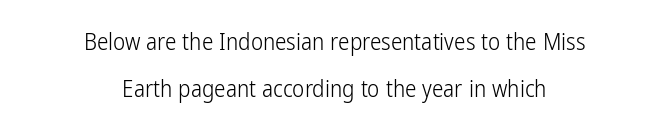
{"italic": "no", "bold": "no", "underline": "no", "align": "center", "line_spacing": "loose", "line_spacing_ratio": 2.03, "letter_spacing": "normal", "letter_spacing_em": 0.0, "glyph_px": 23}
